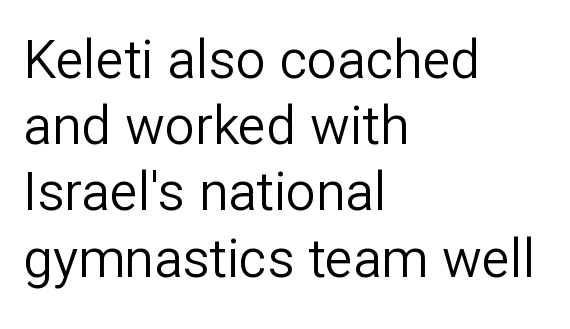
The face used here is a sans, in the tradition of grotesques and geometrics. Here the designer chose a conventional face with non-uniform glyph widths. The rows are spaced the way most documents space them. Lines of text with bare space underneath. Line beginnings align vertically; line endings do not.
